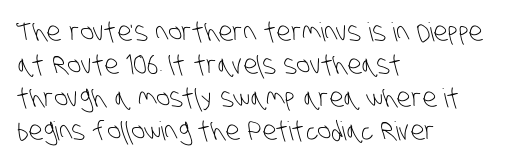
The image shows 26 px text type; set left-aligned, normal line spacing (1.27x), normal letter spacing, not underlined.
